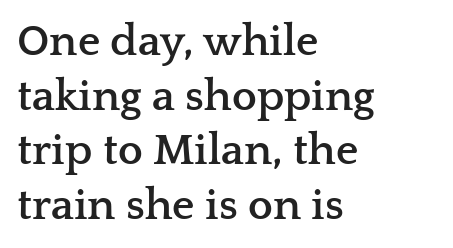
The passage shown is typed in a proportional face where columns would drift. This is heavy type, rendered in bold. These lines are composed in type with serifs. If you drew a line through each stem, it would be perfectly vertical.
